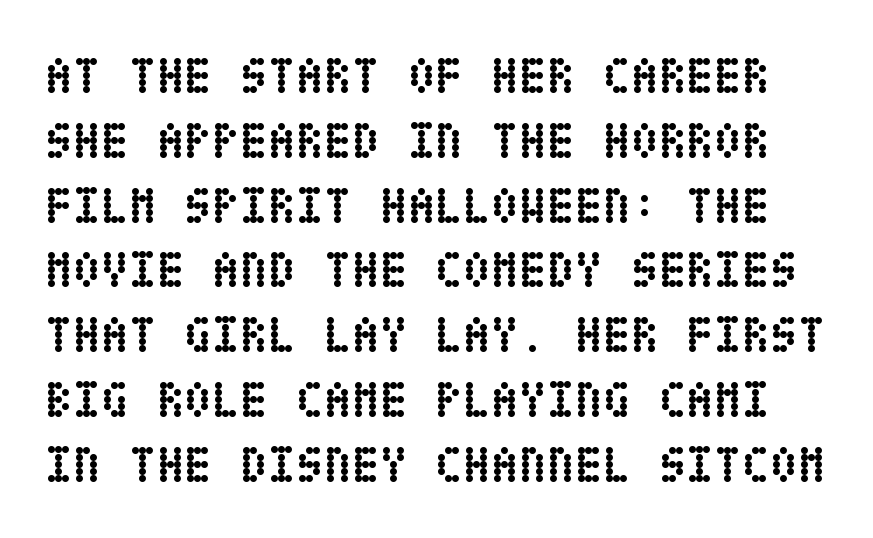
Q: Is the text bold? A: Yes.
Q: Is the text italic (slanted)? A: No, it is upright.
Q: Is the text underlined? A: No.
Q: Is the spacing between letters normal or unusually wide? A: Normal.
Q: Is the spacing between lines tight, normal or loose? A: Normal.
Q: Width (condensed, normal, or wide)? A: Condensed.
Q: Stroke contrast? A: Low.
Q: x-height? A: Large.
